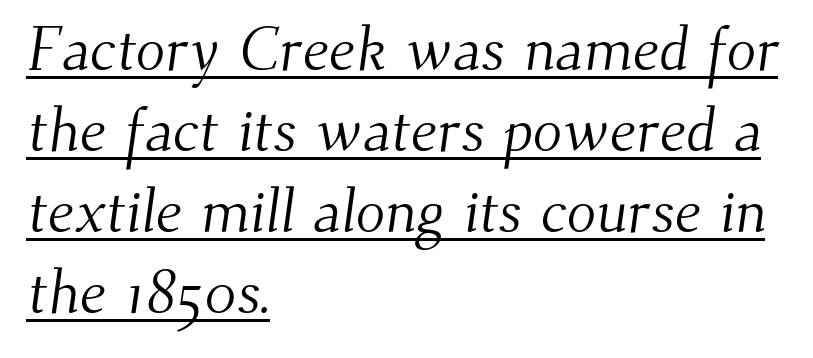
Compared with typical paragraphs, the rows here are spaced about the same. Spacing verdict: proportional, widths tailored to each character. Serif or sans? Serif — the stroke terminals have little feet. Layout note: lines flush left.
